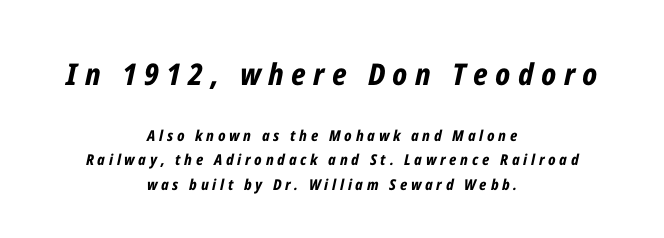
{"italic": "yes", "lean": "right", "slant_degrees": 12, "bold": "yes", "weight": "bold", "width": "condensed", "stroke_contrast": "low", "x_height": "medium", "monospaced": "no", "underline": "no", "align": "center", "line_spacing": "normal", "line_spacing_ratio": 1.61, "letter_spacing": "wide", "letter_spacing_em": 0.25, "larger_block": "first", "size_ratio": 2.0, "glyph_px": 30}
